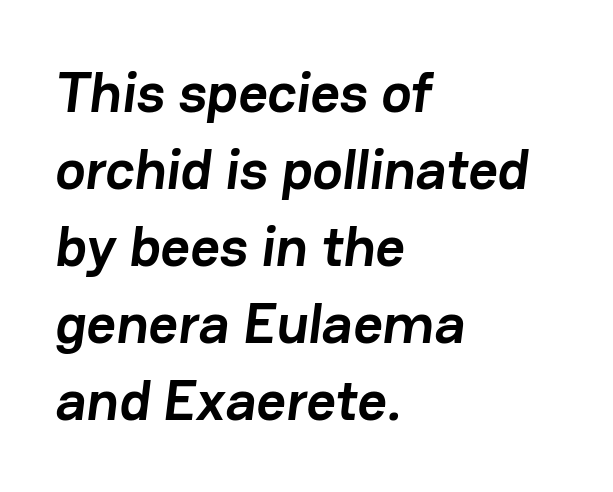
The image shows 57 px semibold sans-serif type; set left-aligned, normal line spacing (1.35x), normal letter spacing, not underlined; low stroke contrast and a medium x-height.
